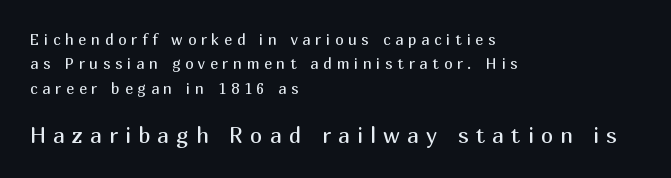
Q: Is the text bold? A: No.
Q: Is the text italic (slanted)? A: No, it is upright.
Q: Is the text underlined? A: No.
Q: How is the paragraph aligned? A: Left-aligned.
Q: Is the spacing between letters normal or unusually wide? A: Unusually wide.
Q: Is the spacing between lines tight, normal or loose? A: Normal.
Q: Which block of text is set in a larger size, the first (top) or the second (bottom)? A: The second (bottom) one.
